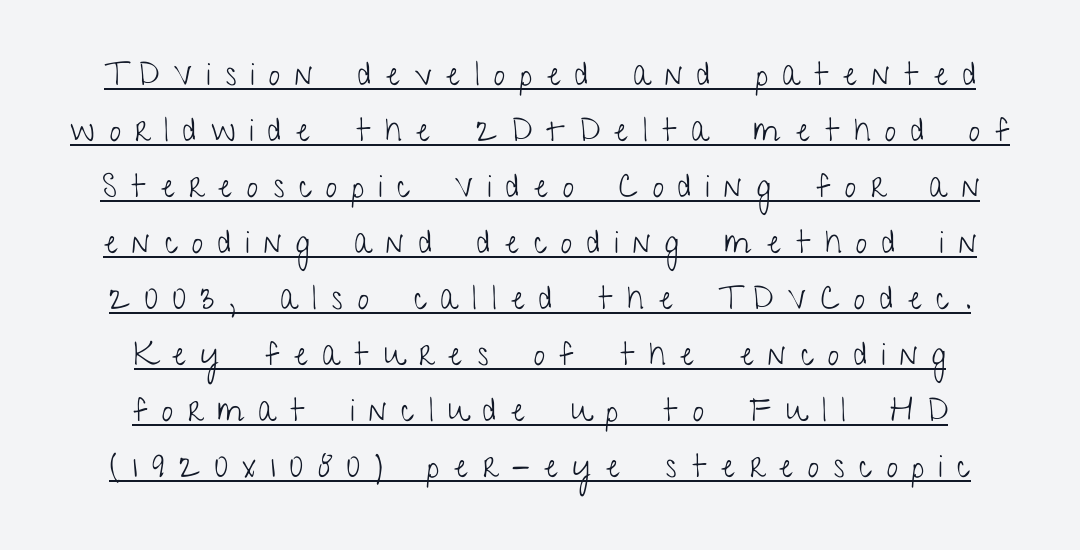
Look at the bottom of the vertical strokes: they stop flat, with no serifs. No italicization has been applied; the sample stays upright. The cut favours lightness, reaching ordinary text weight at its darkest. The glyphs are accompanied by a horizontal stroke just below them. Reading down the block, each line starts at a different indent, mirrored at its end.
